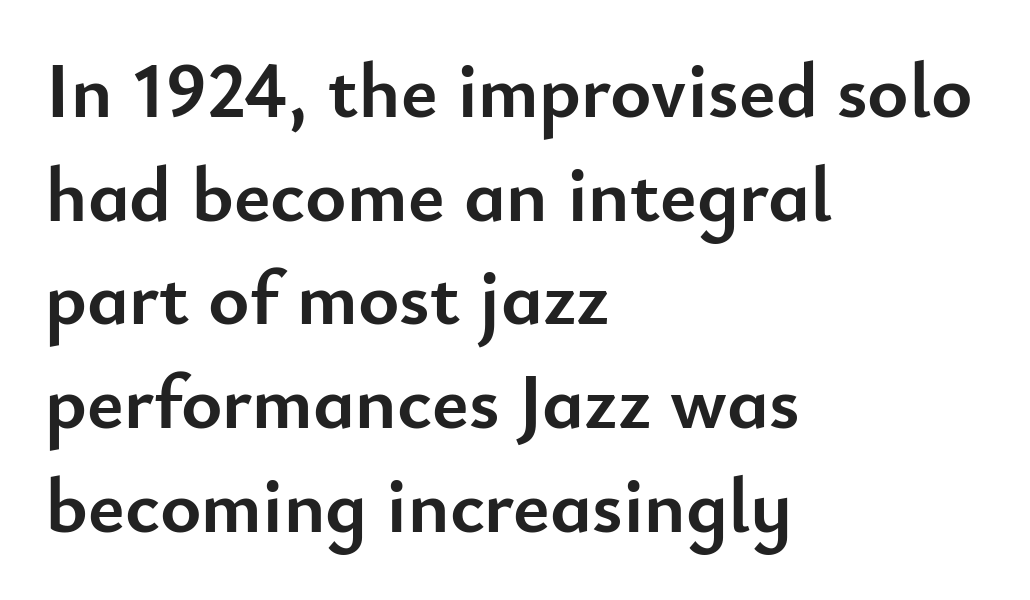
{"serif": "no", "italic": "no", "bold": "yes", "weight": "semibold", "width": "normal", "stroke_contrast": "low", "x_height": "small", "monospaced": "no", "underline": "no", "align": "left", "line_spacing": "normal", "line_spacing_ratio": 1.33, "letter_spacing": "normal", "letter_spacing_em": 0.0, "glyph_px": 78}
